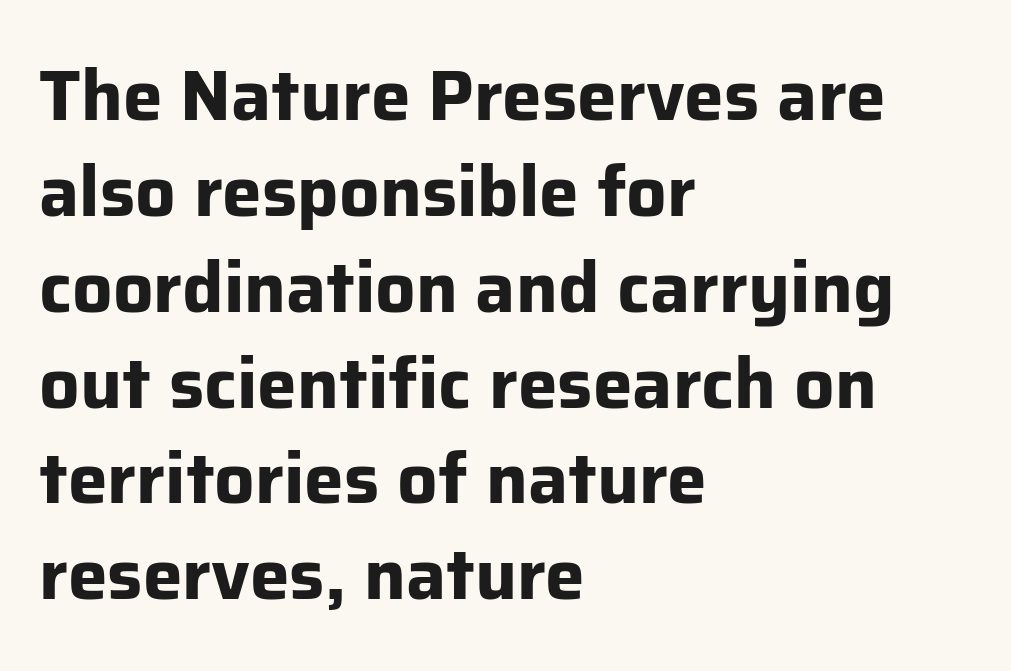
{"serif": "no", "italic": "no", "bold": "yes", "weight": "bold", "width": "normal", "stroke_contrast": "low", "x_height": "medium", "monospaced": "no", "underline": "no", "align": "left", "line_spacing": "normal", "line_spacing_ratio": 1.35, "letter_spacing": "normal", "letter_spacing_em": 0.0, "glyph_px": 71}
